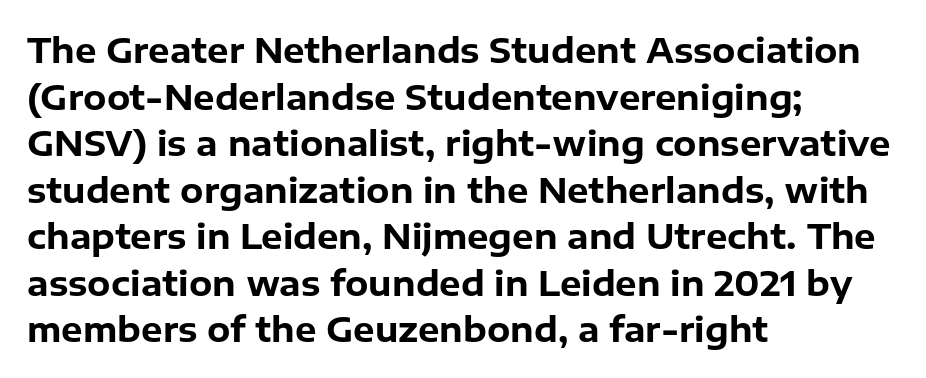
The typeface chosen for these lines omits serifs. The designer left line spacing at the default. The strokes are fattened all the way to bold. Think of a printed novel: that variable character pitch is what you see here. The ragged edge is on the right, which tells us the setting is flush left.
